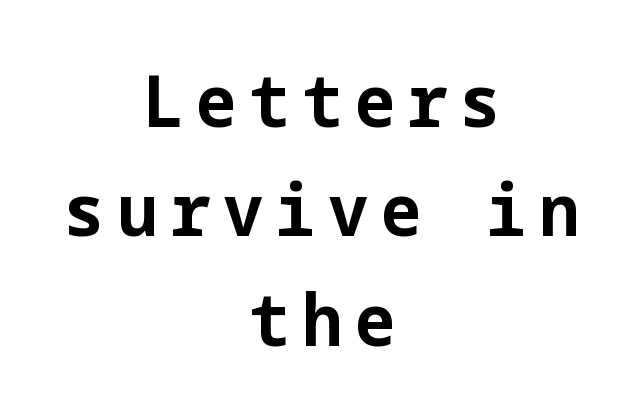
{"serif": "no", "italic": "no", "bold": "yes", "weight": "bold", "width": "normal", "stroke_contrast": "low", "x_height": "medium", "underline": "no", "align": "center", "line_spacing": "normal", "line_spacing_ratio": 1.52, "glyph_px": 72}
